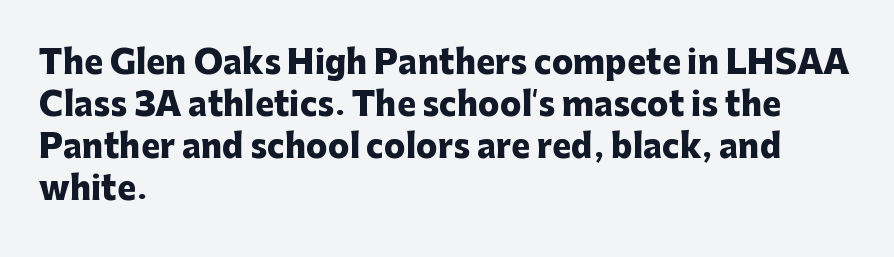
{"serif": "no", "italic": "no", "bold": "yes", "weight": "heavy", "width": "normal", "stroke_contrast": "low", "x_height": "medium", "monospaced": "no", "underline": "no", "align": "left", "line_spacing": "normal", "line_spacing_ratio": 1.31, "letter_spacing": "normal", "letter_spacing_em": 0.0, "glyph_px": 32}
